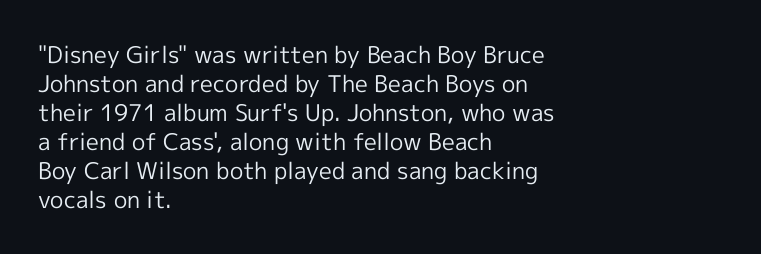
{"italic": "no", "bold": "no", "underline": "no", "align": "left", "line_spacing": "normal", "line_spacing_ratio": 1.26, "letter_spacing": "normal", "letter_spacing_em": 0.0, "glyph_px": 23}
